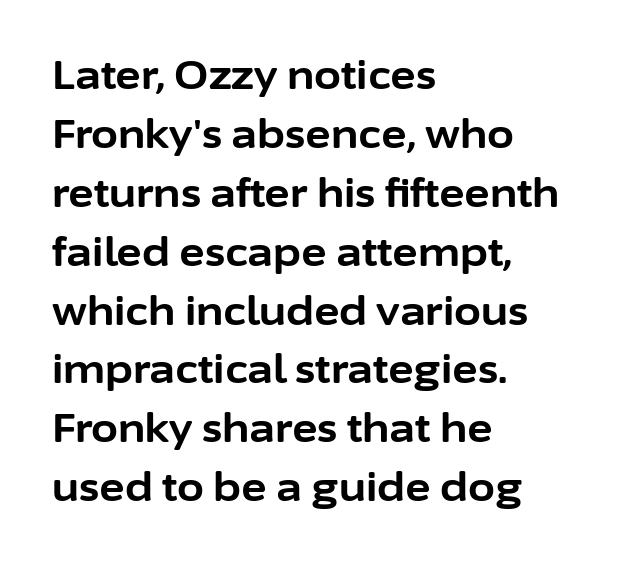
Vertical strokes here are truly vertical. Words float on clear page, feet unadorned. A typesetter would call this proportional, since set widths differ per character. Successive baselines arrive at the customary interval.
